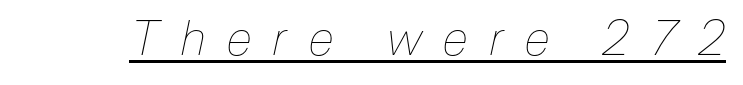
{"italic": "yes", "lean": "right", "slant_degrees": 12, "bold": "no", "weight": "thin", "width": "condensed", "stroke_contrast": "low", "x_height": "medium", "monospaced": "no", "underline": "yes", "letter_spacing": "wide", "letter_spacing_em": 0.46, "glyph_px": 48}
